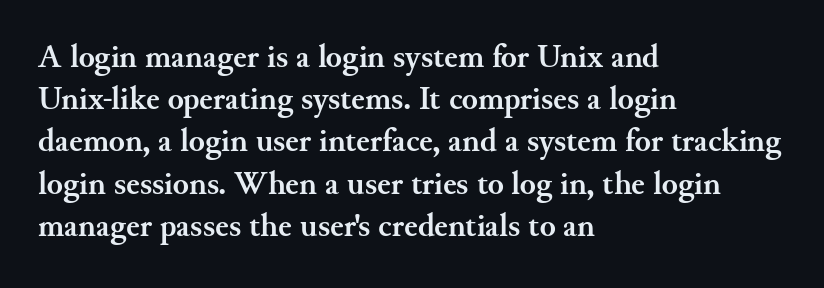
The image shows 33 px semibold serif type, upright; set left-aligned, normal line spacing (1.28x), normal letter spacing, not underlined; medium stroke contrast and a small x-height.
